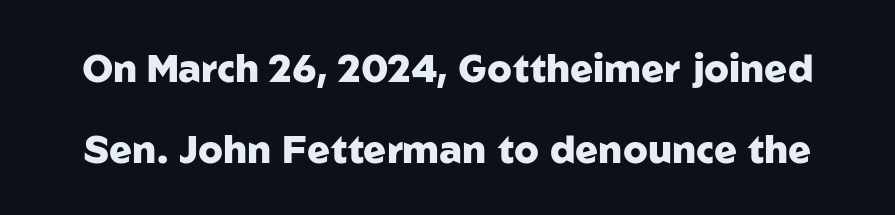
{"serif": "no", "italic": "no", "bold": "yes", "weight": "heavy", "width": "normal", "stroke_contrast": "low", "x_height": "medium", "monospaced": "no", "underline": "no", "line_spacing": "loose", "line_spacing_ratio": 2.12, "letter_spacing": "normal", "letter_spacing_em": 0.0, "glyph_px": 38}
